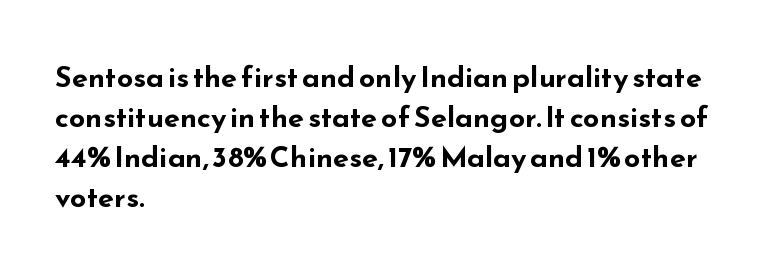
Varying glyph widths throughout — classic text-font behaviour. Rule under the text: the space is simply empty. The rendering shows plain stroke endings on the letterforms — a sans-serif design. The type sits square on the baseline with zero lean.
